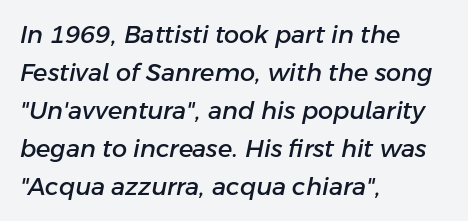
{"italic": "yes", "lean": "right", "slant_degrees": 11, "underline": "no", "align": "left", "line_spacing": "normal", "line_spacing_ratio": 1.58, "letter_spacing": "normal", "letter_spacing_em": 0.0, "glyph_px": 24}
